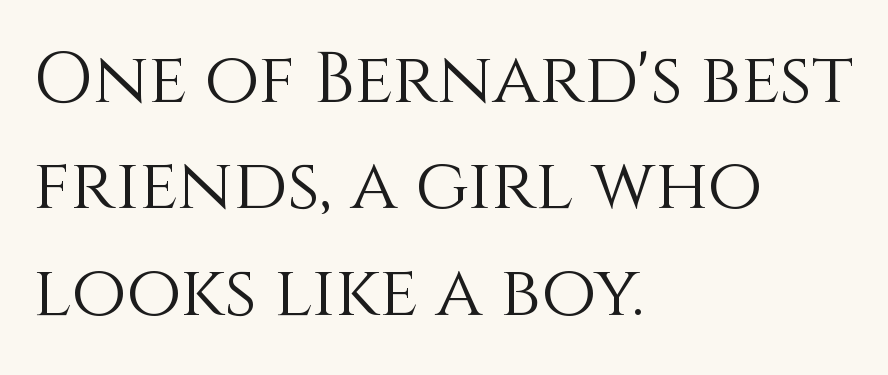
Q: Is the text bold? A: No.
Q: Is the text italic (slanted)? A: No, it is upright.
Q: Is the text underlined? A: No.
Q: How is the paragraph aligned? A: Left-aligned.
Q: Is the spacing between letters normal or unusually wide? A: Normal.
Q: Is the spacing between lines tight, normal or loose? A: Normal.
Q: Width (condensed, normal, or wide)? A: Normal.
Q: x-height? A: Large.
Q: Monospaced? A: No.
